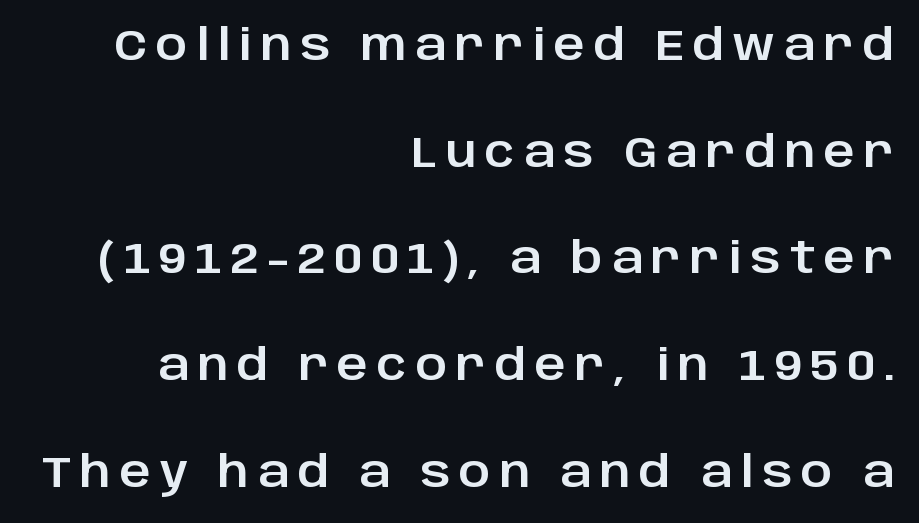
The image shows 43 px sans-serif type, upright; set right-aligned, loose line spacing (2.48x), unusually wide letter spacing (+0.2 em), not underlined; low stroke contrast and a large x-height.
